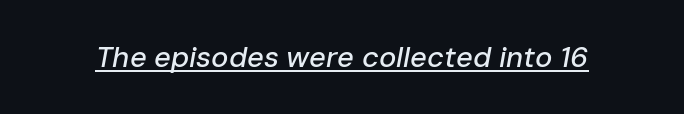
You can tell it's italic because the verticals aren't actually vertical. Every word sits above its own underline. The letters advance in unequal steps, a hallmark of proportional type. Honestly, the letter spacing is just normal — you wouldn't notice it.
